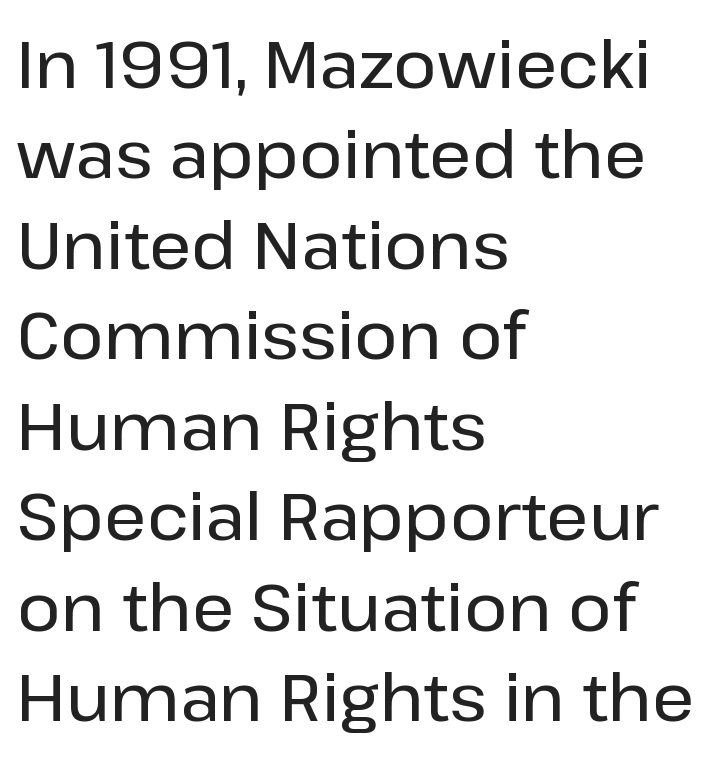
{"serif": "no", "italic": "no", "width": "normal", "stroke_contrast": "low", "x_height": "medium", "monospaced": "no", "underline": "no", "align": "left", "line_spacing": "normal", "line_spacing_ratio": 1.37, "letter_spacing": "normal", "letter_spacing_em": 0.0, "glyph_px": 66}
